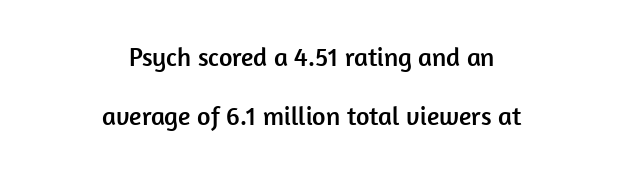
The letters sit at their default tracking, neither squeezed nor spread. Summary of vertical rhythm: relaxed, with wide interline spacing. Letters rest on an invisible, unmarked baseline. The lines in this sample share a center point and differ in where they start and stop. Style check: upright.
